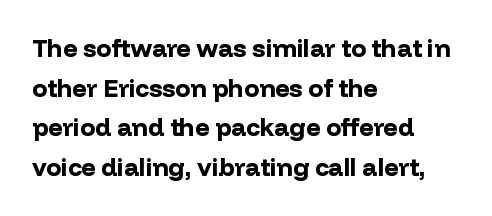
The words here are not underlined. Glyph-to-glyph distance matches everyday printed text. The rows are spaced the way most documents space them. The lettering holds an erect, upright posture throughout. Heavy-handed strokes throughout: this text is bold. Which margin do the lines hug? The left one — the right edge is uneven.
